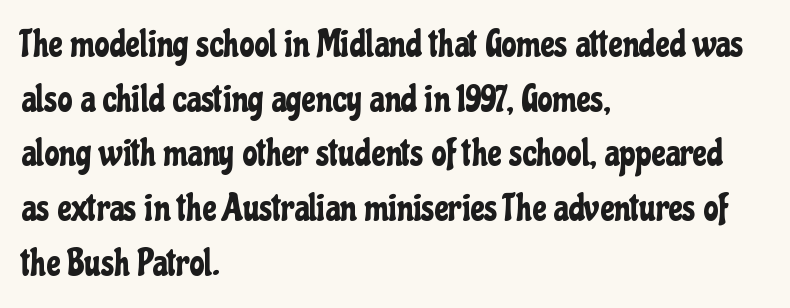
{"serif": "no", "italic": "no", "width": "condensed", "stroke_contrast": "low", "x_height": "medium", "monospaced": "no", "underline": "no", "align": "left", "line_spacing": "normal", "line_spacing_ratio": 1.44, "letter_spacing": "normal", "letter_spacing_em": 0.0, "glyph_px": 38}
